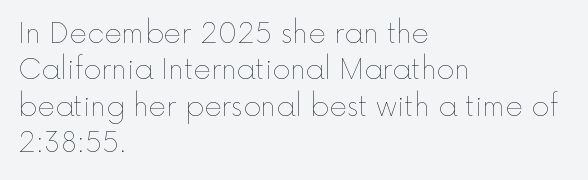
Q: Is the text bold? A: No.
Q: Is the text italic (slanted)? A: No, it is upright.
Q: Is the text underlined? A: No.
Q: How is the paragraph aligned? A: Left-aligned.
Q: Is the spacing between letters normal or unusually wide? A: Normal.
Q: Is the spacing between lines tight, normal or loose? A: Normal.
